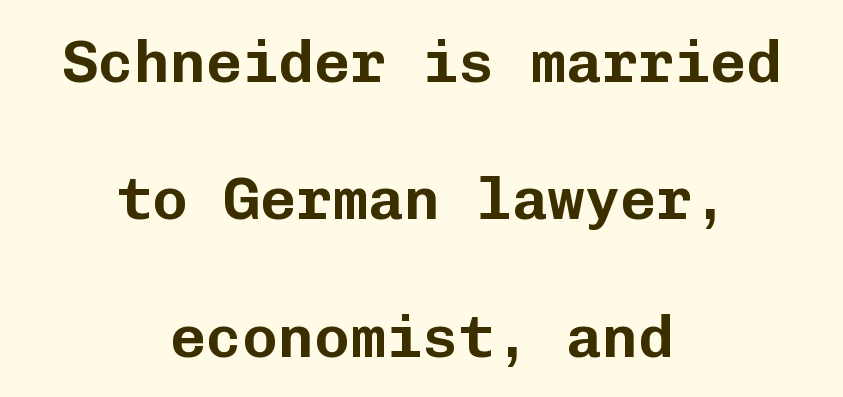
The image shows 60 px sans-serif type, upright, monospaced; set centered, loose line spacing (2.29x), normal letter spacing, not underlined; low stroke contrast and a medium x-height.
